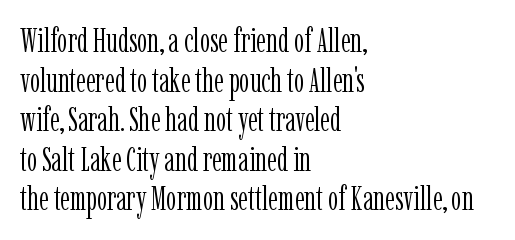
Do the characters align in a grid? No, the font is proportional. Unbolded letterforms with no extra heft. If you drew a ruler down the left edge, every line would touch it. The rendering keeps characters at their native spacing. Each letter's strokes conclude with small projecting serifs. Posture: vertical.
